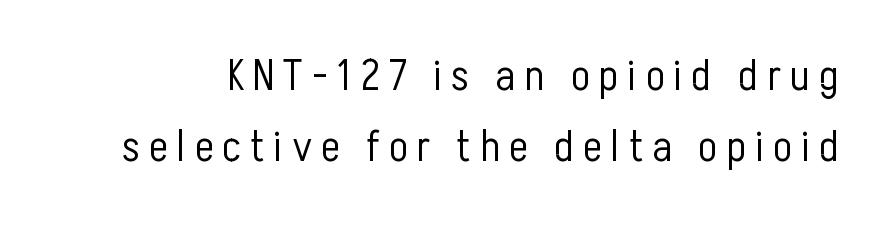
Q: Is the text bold? A: No.
Q: Is the text italic (slanted)? A: No, it is upright.
Q: Is the typeface a serif or a sans-serif typeface? A: Sans-serif.
Q: Is the text underlined? A: No.
Q: Is the spacing between letters normal or unusually wide? A: Unusually wide.
Q: Is the spacing between lines tight, normal or loose? A: Normal.
Q: Width (condensed, normal, or wide)? A: Condensed.
Q: Stroke contrast? A: Low.
Q: x-height? A: Medium.
Q: Monospaced? A: No.
